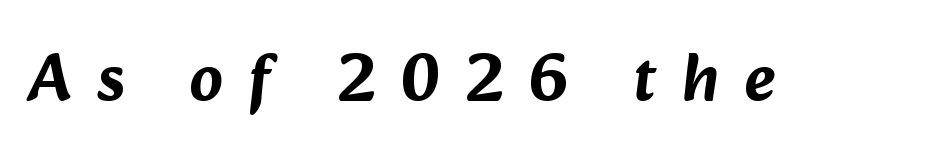
Q: Is the typeface a serif or a sans-serif typeface? A: Sans-serif.
Q: Is the text underlined? A: No.
Q: Is the spacing between letters normal or unusually wide? A: Unusually wide.
Q: Width (condensed, normal, or wide)? A: Normal.
Q: Stroke contrast? A: Low.
Q: x-height? A: Medium.
Q: Monospaced? A: No.
